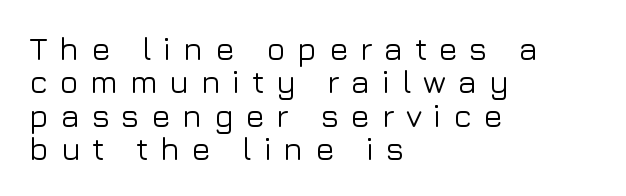
The image shows 32 px sans-serif type, upright; set left-aligned, tight line spacing (1.04x), unusually wide letter spacing (+0.36 em), not underlined; low stroke contrast and a medium x-height.
